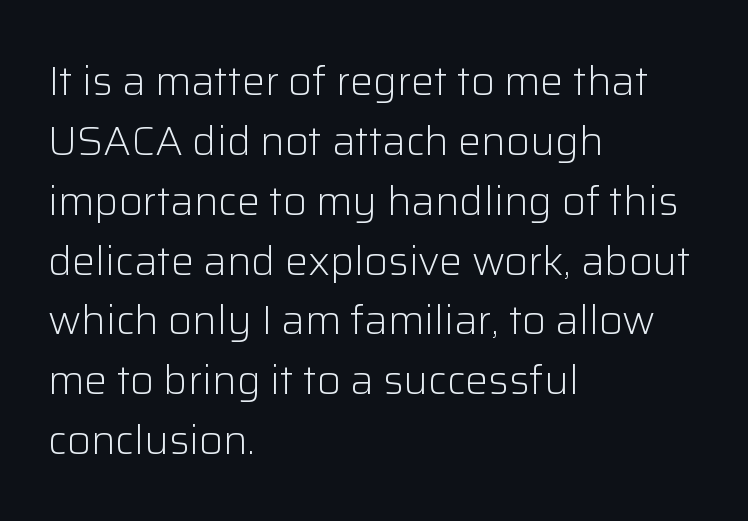
The image shows 41 px light sans-serif type, upright; set left-aligned, normal line spacing (1.46x), normal letter spacing, not underlined; low stroke contrast and a medium x-height.
